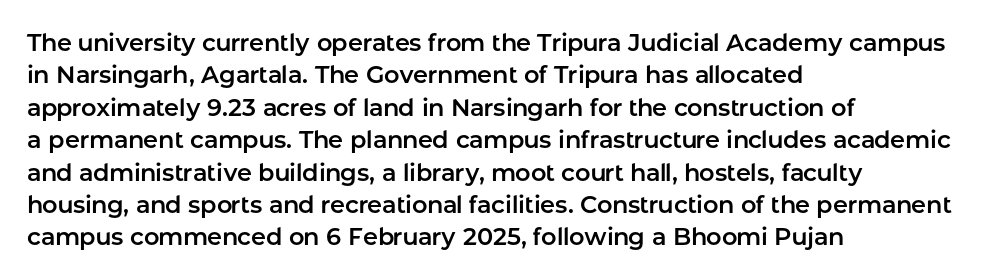
Q: Is the text italic (slanted)? A: No, it is upright.
Q: Is the text underlined? A: No.
Q: How is the paragraph aligned? A: Left-aligned.
Q: Is the spacing between letters normal or unusually wide? A: Normal.
Q: Is the spacing between lines tight, normal or loose? A: Normal.
